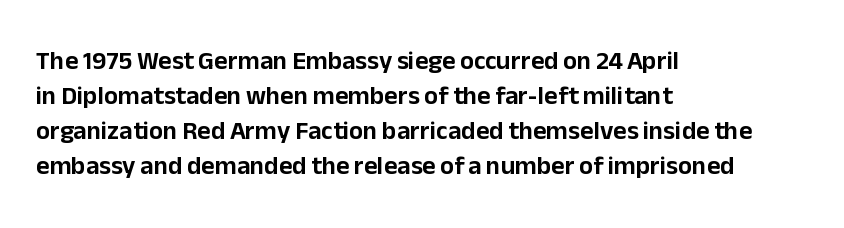
{"italic": "no", "underline": "no", "align": "left", "line_spacing": "normal", "line_spacing_ratio": 1.35, "letter_spacing": "normal", "letter_spacing_em": 0.0, "glyph_px": 26}
